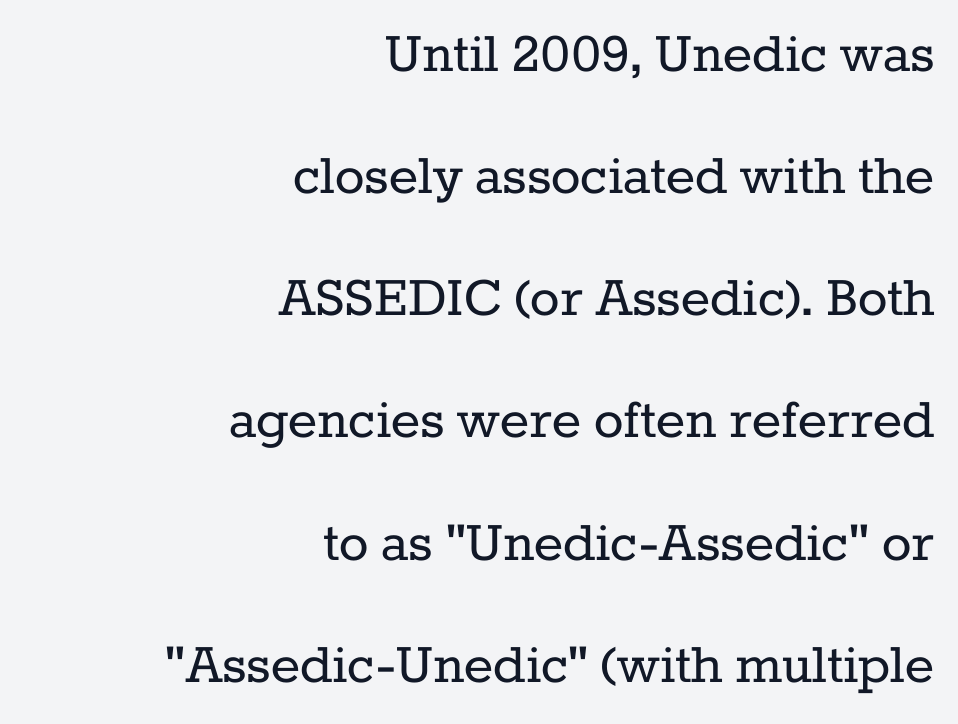
{"serif": "yes", "italic": "no", "bold": "no", "weight": "regular", "width": "normal", "stroke_contrast": "low", "x_height": "medium", "monospaced": "no", "underline": "no", "align": "right", "line_spacing": "loose", "line_spacing_ratio": 1.97, "letter_spacing": "normal", "letter_spacing_em": 0.0, "glyph_px": 62}
